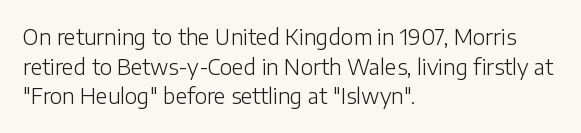
The image shows 21 px text type, upright; set left-aligned, normal line spacing (1.41x), normal letter spacing, not underlined.
